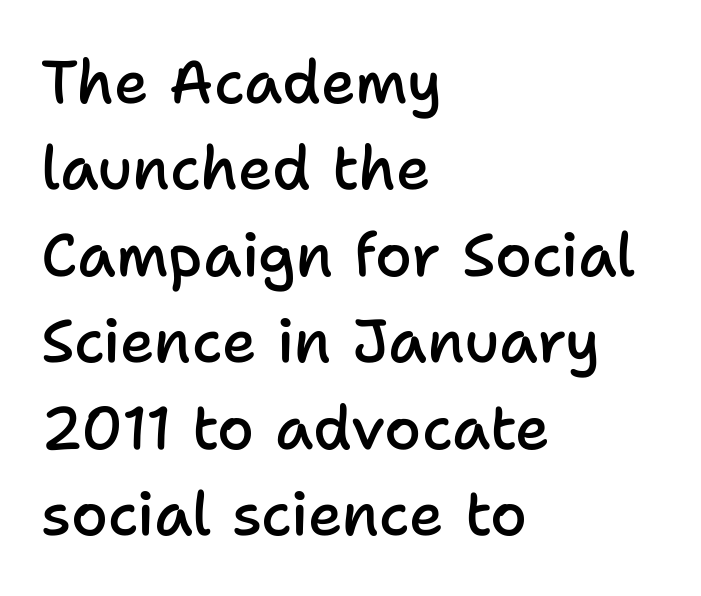
The passage shown is typed in a proportional face where columns would drift. Baseline-to-baseline distance is the conventional proportion of letter height. Look at the bottom of the vertical strokes: they stop flat, with no serifs. Weight: semibold (demi). Observe the ordinary spacing: letters are neighbours, not strangers.
